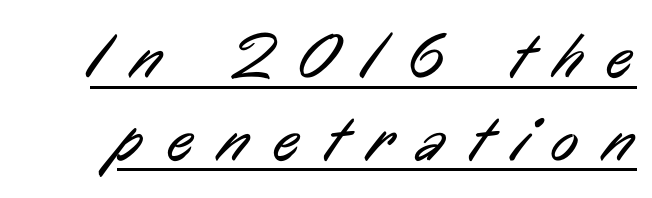
The font sits on the lighter half of the weight spectrum, regular included. These lines sit exactly where default settings would place them. Between one letter and the next there's a generous, obvious gap. Here the designer chose a conventional face with non-uniform glyph widths. Compared with undecorated copy, this sample adds a rule below the words.
